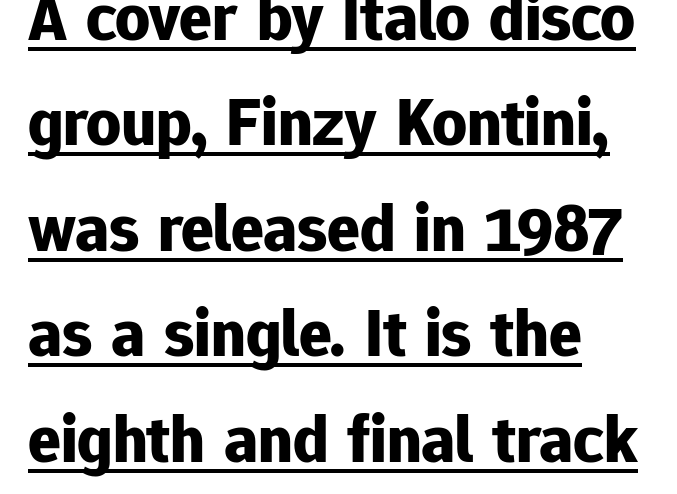
{"serif": "no", "italic": "no", "bold": "yes", "weight": "bold", "width": "normal", "stroke_contrast": "low", "x_height": "medium", "monospaced": "no", "underline": "yes", "align": "left", "line_spacing": "normal", "line_spacing_ratio": 1.55, "letter_spacing": "normal", "letter_spacing_em": 0.0, "glyph_px": 68}
